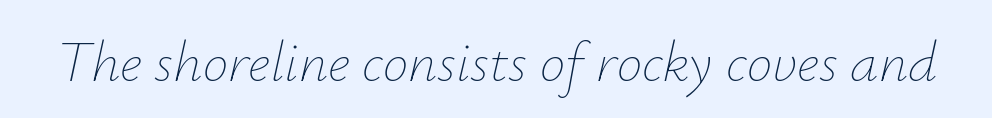
The weight tops out at a normal text grade. Spacing verdict: proportional, widths tailored to each character. Style check: oblique. Each word holds together tightly as a unit, with standard inter-letter gaps. Clear beneath every line of the passage.
